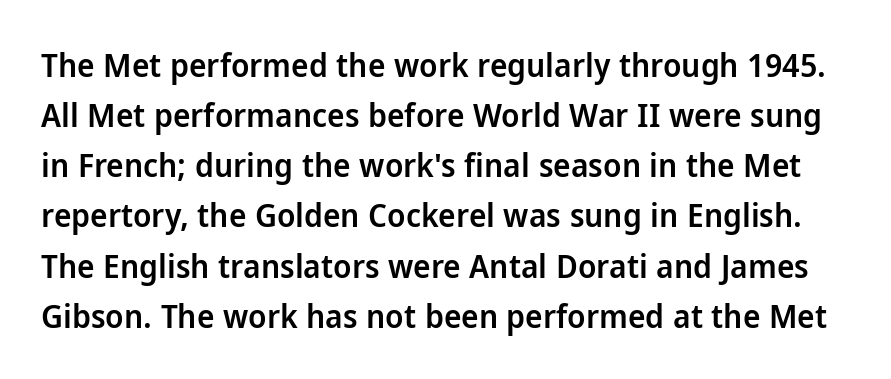
The image shows 33 px semibold sans-serif type, upright; set normal line spacing (1.52x), normal letter spacing, not underlined; low stroke contrast and a medium x-height.
